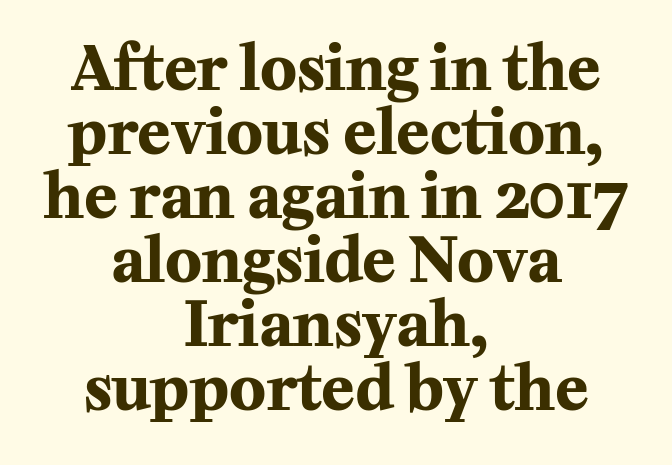
{"serif": "yes", "italic": "no", "bold": "yes", "weight": "bold", "width": "normal", "stroke_contrast": "medium", "x_height": "medium", "monospaced": "no", "underline": "no", "align": "center", "line_spacing": "tight", "line_spacing_ratio": 1.05, "letter_spacing": "normal", "letter_spacing_em": 0.0, "glyph_px": 61}
